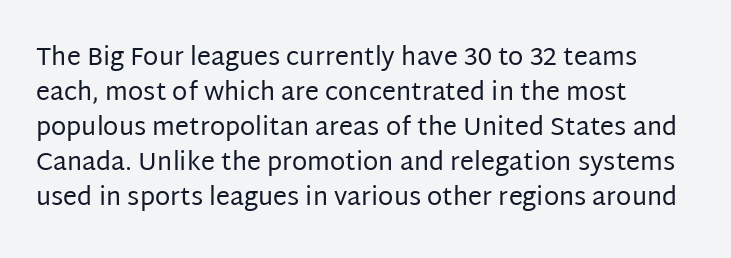
Q: Is the text bold? A: No.
Q: Is the text italic (slanted)? A: No, it is upright.
Q: Is the text underlined? A: No.
Q: How is the paragraph aligned? A: Left-aligned.
Q: Is the spacing between letters normal or unusually wide? A: Normal.
Q: Is the spacing between lines tight, normal or loose? A: Normal.
